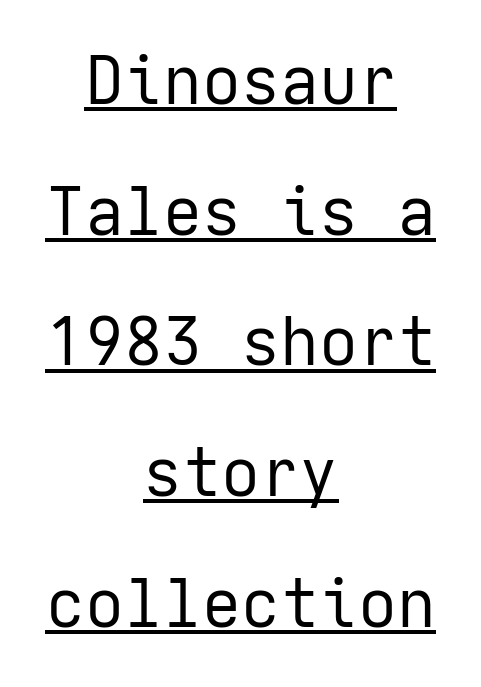
Q: Is the text bold? A: No.
Q: Is the text italic (slanted)? A: No, it is upright.
Q: Is the typeface a serif or a sans-serif typeface? A: Sans-serif.
Q: Is the text underlined? A: Yes.
Q: How is the paragraph aligned? A: Centered.
Q: Is the spacing between letters normal or unusually wide? A: Normal.
Q: Is the spacing between lines tight, normal or loose? A: Loose.
Q: Width (condensed, normal, or wide)? A: Normal.
Q: Stroke contrast? A: Low.
Q: x-height? A: Medium.
